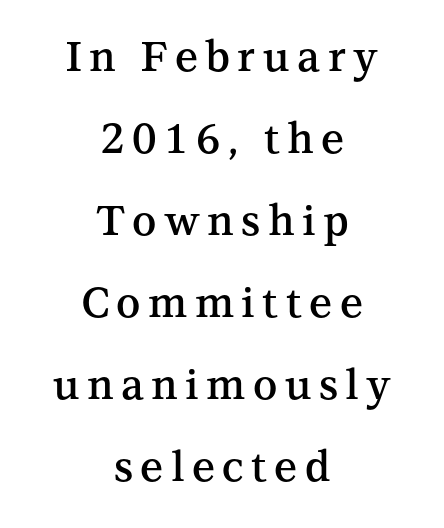
Q: Is the text bold? A: Semi-bold.
Q: Is the text italic (slanted)? A: No, it is upright.
Q: Is the typeface a serif or a sans-serif typeface? A: Serif.
Q: Is the text underlined? A: No.
Q: How is the paragraph aligned? A: Centered.
Q: Is the spacing between lines tight, normal or loose? A: Loose.
Q: Width (condensed, normal, or wide)? A: Normal.
Q: Stroke contrast? A: Medium.
Q: x-height? A: Medium.
Q: Monospaced? A: No.
